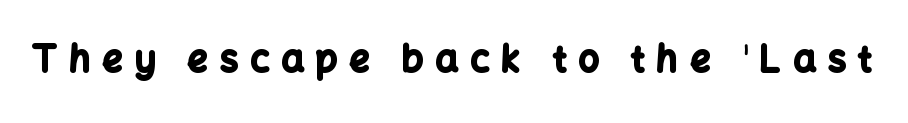
{"serif": "no", "italic": "no", "bold": "yes", "weight": "bold", "width": "normal", "stroke_contrast": "low", "x_height": "medium", "monospaced": "no", "underline": "no", "letter_spacing": "wide", "letter_spacing_em": 0.33, "glyph_px": 36}
